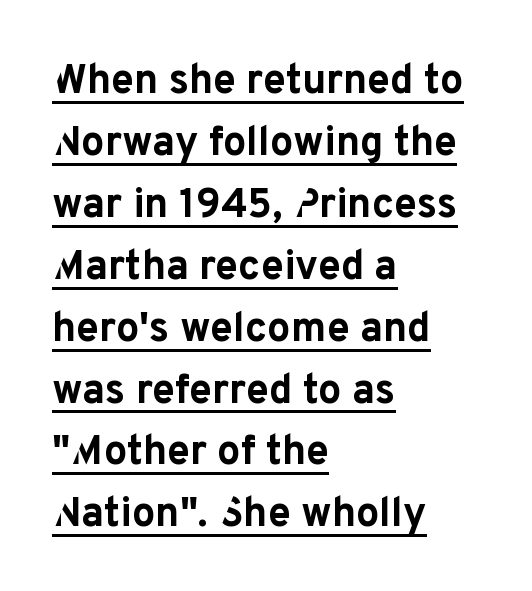
Strokes here are thick enough to call this a true bold. You could not count columns in this text — the font is proportionally spaced. Do the letters lean? They stand straight. Which margin do the lines hug? The left one — the right edge is uneven.
